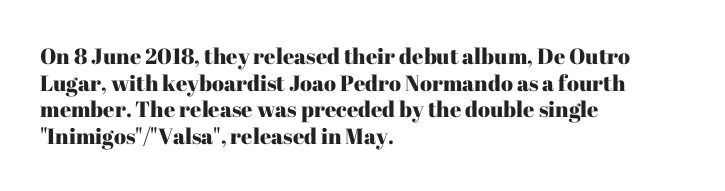
The image shows 22 px text type, upright; set left-aligned, line spacing 1.21x, normal letter spacing, not underlined.
